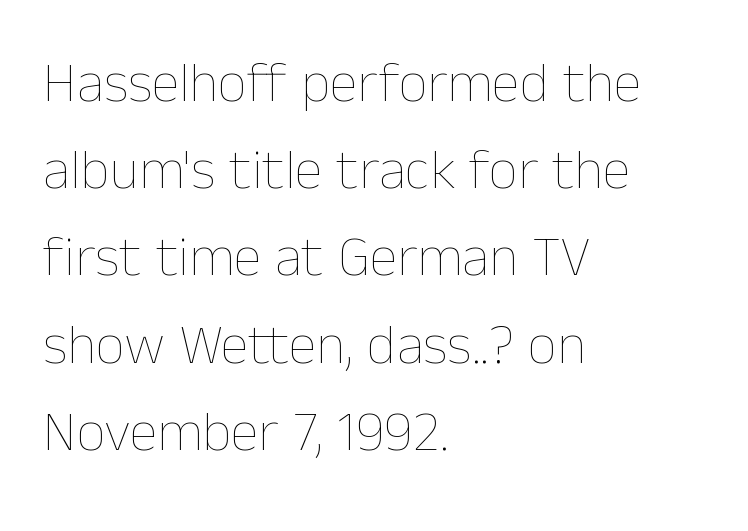
{"italic": "no", "bold": "no", "weight": "thin", "width": "normal", "stroke_contrast": "low", "x_height": "medium", "monospaced": "no", "underline": "no", "align": "left", "line_spacing": "normal", "line_spacing_ratio": 1.53, "letter_spacing": "normal", "letter_spacing_em": 0.0, "glyph_px": 57}
